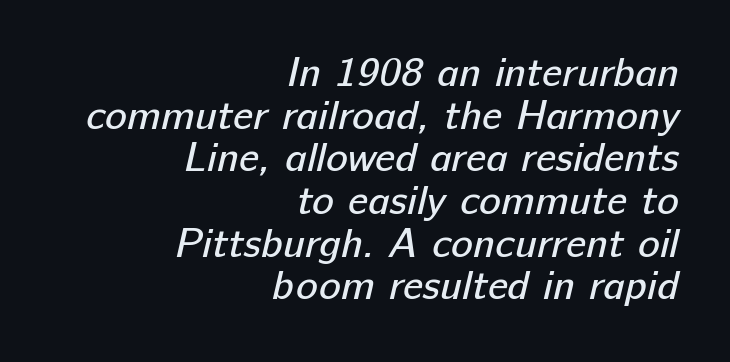
The image shows 41 px regular-weight sans-serif type; set right-aligned, tight line spacing (1.04x), normal letter spacing, not underlined; low stroke contrast and a medium x-height.
